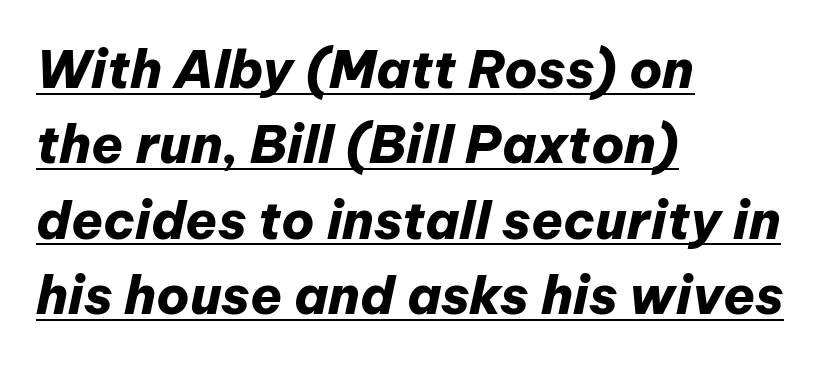
Q: Is the text bold? A: Yes.
Q: Is the text italic (slanted)? A: Yes, it leans right by about 12 degrees.
Q: Is the text underlined? A: Yes.
Q: How is the paragraph aligned? A: Left-aligned.
Q: Is the spacing between letters normal or unusually wide? A: Normal.
Q: Is the spacing between lines tight, normal or loose? A: Normal.
Q: Width (condensed, normal, or wide)? A: Normal.
Q: Stroke contrast? A: Low.
Q: x-height? A: Medium.
Q: Monospaced? A: No.
